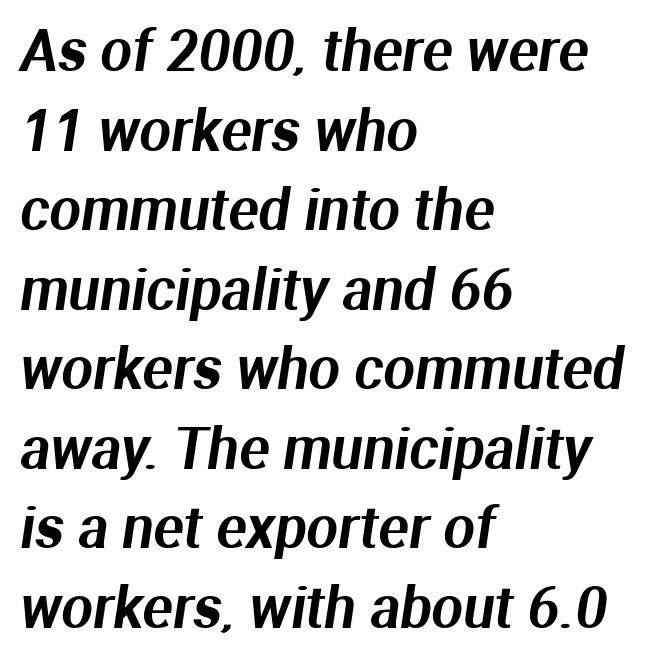
Q: Is the typeface a serif or a sans-serif typeface? A: Sans-serif.
Q: Is the text underlined? A: No.
Q: How is the paragraph aligned? A: Left-aligned.
Q: Is the spacing between letters normal or unusually wide? A: Normal.
Q: Is the spacing between lines tight, normal or loose? A: Normal.
Q: Width (condensed, normal, or wide)? A: Normal.
Q: Stroke contrast? A: Medium.
Q: x-height? A: Medium.
Q: Monospaced? A: No.
